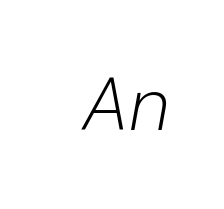
The image shows 75 px light type, italic (leaning right); set normal letter spacing, not underlined; low stroke contrast and a medium x-height.
